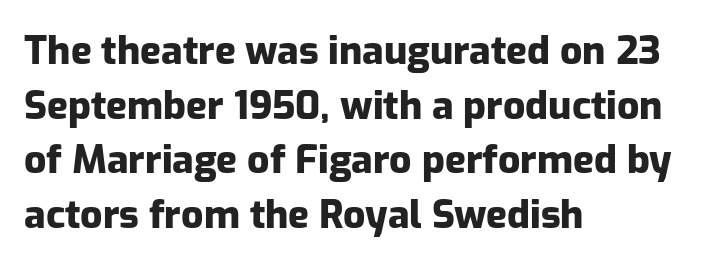
The letters carry no serifs — their stems end cleanly without finishing strokes. You could not count columns in this text — the font is proportionally spaced. Notice how the passage keeps a crisp vertical edge on the left only. The face used here has the dense, thick strokes of a bold. The string is rendered with underlining switched off. The passage shown has conventional tracking throughout.
